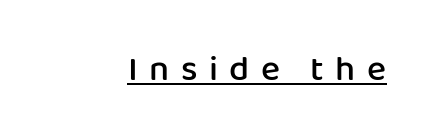
The letters stand straight up with perfectly vertical stems. Summary of weight: moderately heavy, a semibold. The rendering shows plain stroke endings on the letterforms — a sans-serif design. A typesetter would call this proportional, since set widths differ per character. Observe the wide spacing: letters keep a clear distance from each other.
